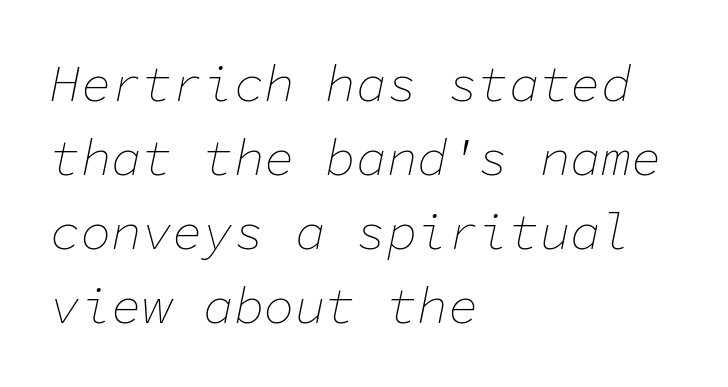
{"italic": "yes", "lean": "right", "slant_degrees": 11, "bold": "no", "weight": "thin", "width": "normal", "stroke_contrast": "low", "x_height": "medium", "monospaced": "yes", "underline": "no", "align": "left", "line_spacing": "normal", "line_spacing_ratio": 1.45, "letter_spacing": "normal", "letter_spacing_em": 0.0, "glyph_px": 51}
